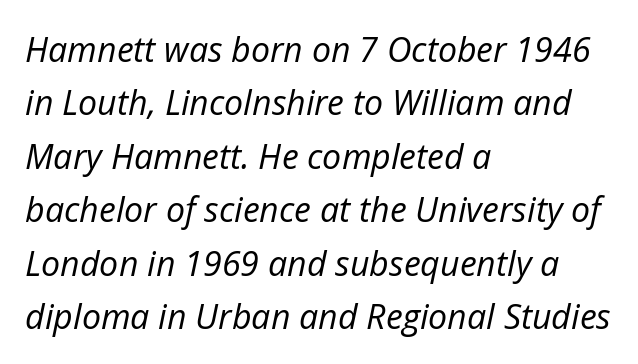
Q: Is the text bold? A: No.
Q: Is the text italic (slanted)? A: Yes, it leans right by about 12 degrees.
Q: Is the text underlined? A: No.
Q: How is the paragraph aligned? A: Left-aligned.
Q: Is the spacing between letters normal or unusually wide? A: Normal.
Q: Is the spacing between lines tight, normal or loose? A: Normal.
Q: Width (condensed, normal, or wide)? A: Normal.
Q: Stroke contrast? A: Low.
Q: x-height? A: Medium.
Q: Monospaced? A: No.
